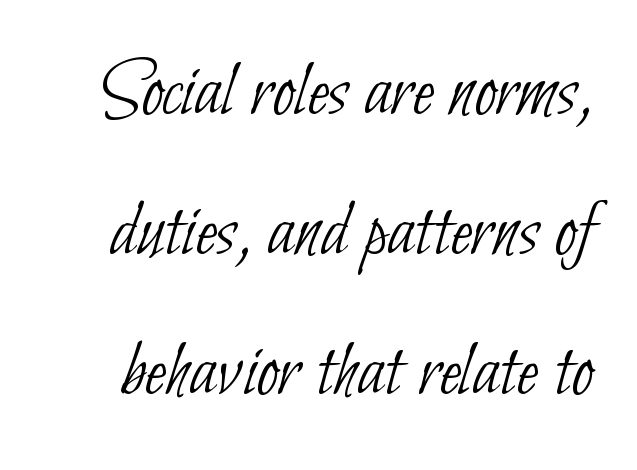
Stroke thickness stays within the range of a standard reading face or lighter. Observe the absence of serifs on each vertical stroke in this sample. The passage shown has conventional tracking throughout. A typesetter would call this proportional, since set widths differ per character.
